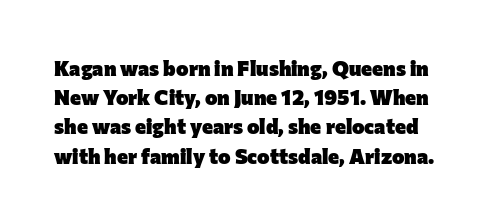
The letters are bold, with thick, heavy strokes. The vertical gap from one line to the next is medium. The passage shown is not underscored anywhere. Observe the ordinary spacing: letters are neighbours, not strangers. Every character sits straight up, as roman type does.
